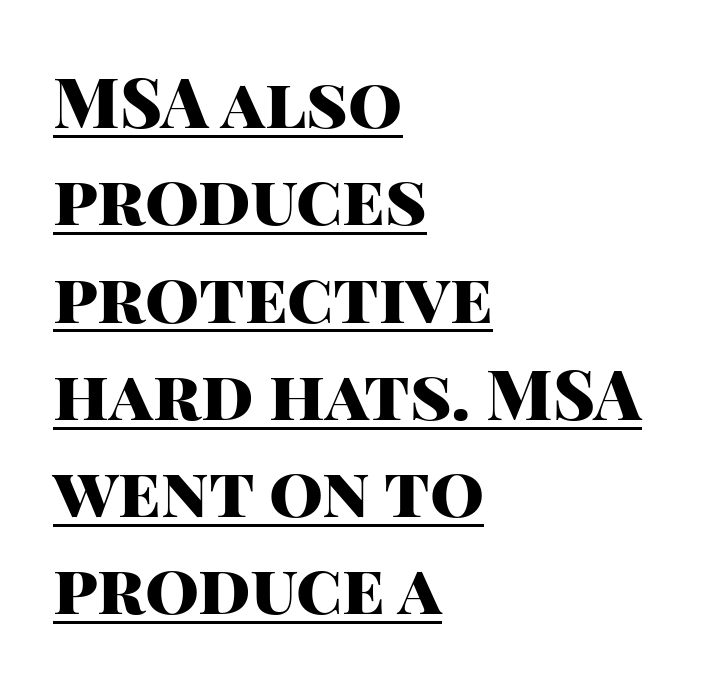
{"serif": "no", "italic": "no", "bold": "yes", "weight": "heavy", "width": "normal", "stroke_contrast": "high", "x_height": "large", "monospaced": "no", "underline": "yes", "align": "left", "line_spacing": "normal", "line_spacing_ratio": 1.41, "letter_spacing": "normal", "letter_spacing_em": 0.0, "glyph_px": 69}
